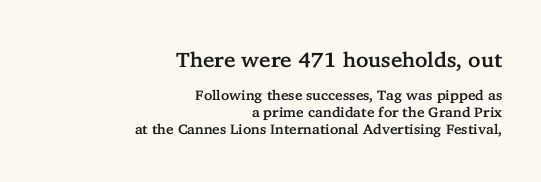
{"italic": "no", "underline": "no", "align": "right", "line_spacing_ratio": 1.21, "letter_spacing": "normal", "letter_spacing_em": 0.0, "larger_block": "first", "size_ratio": 1.5, "glyph_px": 21}
